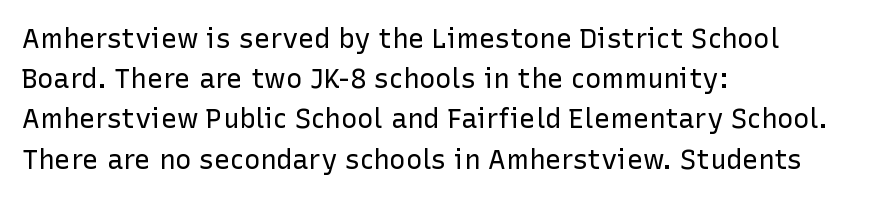
Q: Is the text bold? A: No.
Q: Is the text italic (slanted)? A: No, it is upright.
Q: Is the text underlined? A: No.
Q: How is the paragraph aligned? A: Left-aligned.
Q: Is the spacing between letters normal or unusually wide? A: Normal.
Q: Is the spacing between lines tight, normal or loose? A: Normal.
